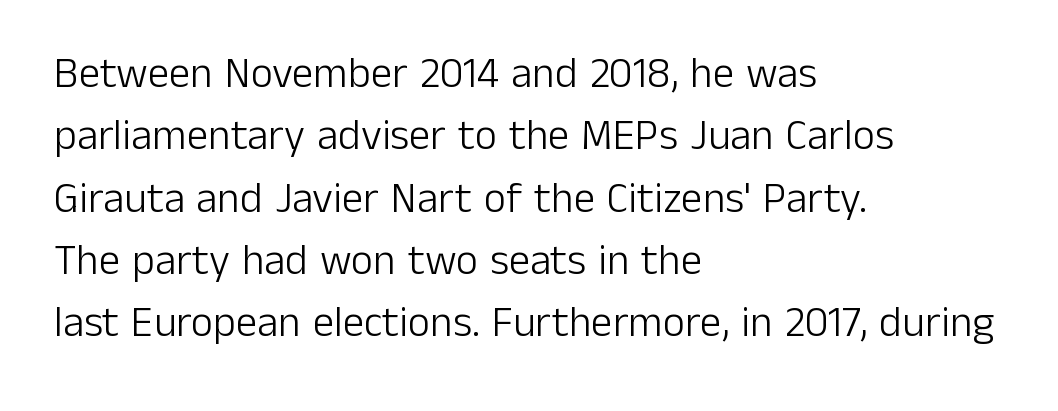
{"serif": "no", "italic": "no", "bold": "no", "weight": "light", "width": "normal", "stroke_contrast": "low", "x_height": "medium", "monospaced": "no", "underline": "no", "align": "left", "line_spacing": "normal", "line_spacing_ratio": 1.45, "letter_spacing": "normal", "letter_spacing_em": 0.0, "glyph_px": 43}
